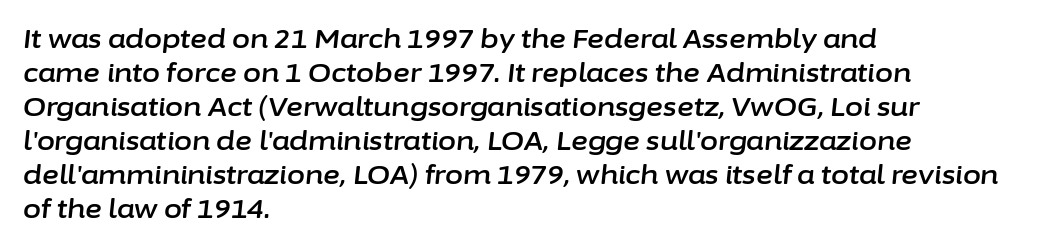
The image shows 26 px text type, italic (leaning right); set left-aligned, normal line spacing (1.31x), normal letter spacing, not underlined.
